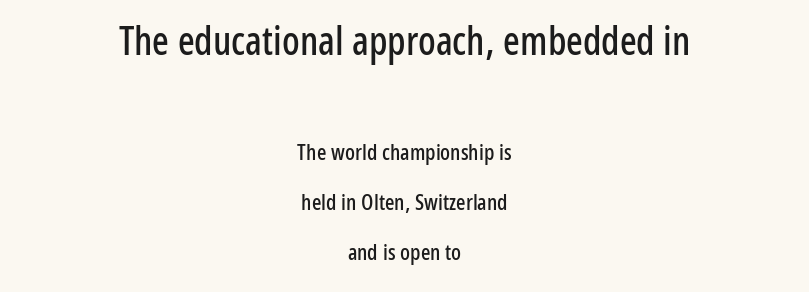
In terms of letterspacing, this is plain default setting. These lines are rendered in a variable-pitch font. Baseline-to-baseline distance is far greater than the letter height. Top chunk: large. Bottom chunk: small. This sample is center-justified, so both line endings float freely. Does the lettering tilt? It doesn't — this is upright.
